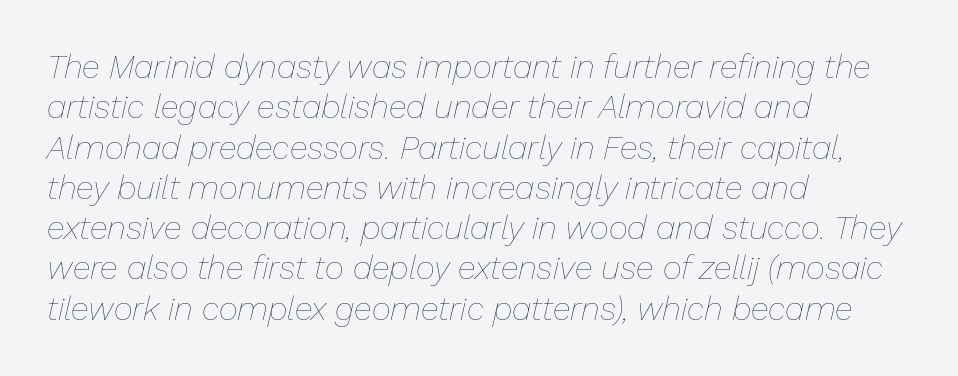
The type is set solid horizontally, with unmodified tracking. No heavy texture on the line: the type isn't bold. You could not count columns in this text — the font is proportionally spaced. Emphasis-style slanted type is in use. No word sits above an underline.
